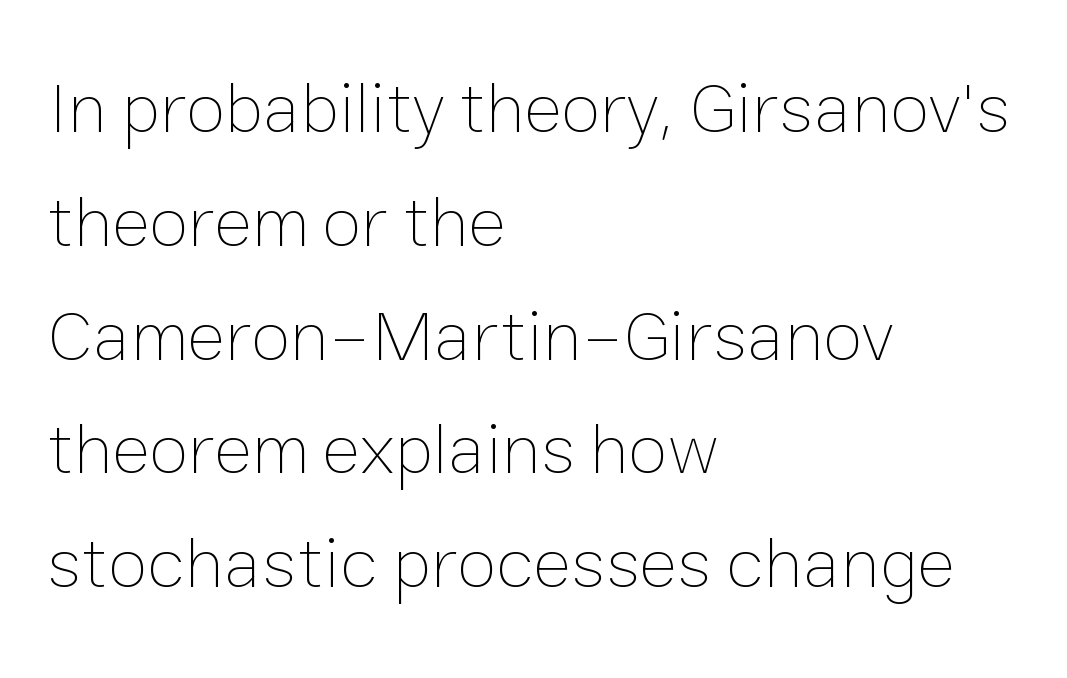
{"italic": "no", "bold": "no", "weight": "thin", "width": "normal", "stroke_contrast": "low", "x_height": "medium", "monospaced": "no", "underline": "no", "align": "left", "line_spacing": "normal", "line_spacing_ratio": 1.58, "letter_spacing": "normal", "letter_spacing_em": 0.0, "glyph_px": 72}
